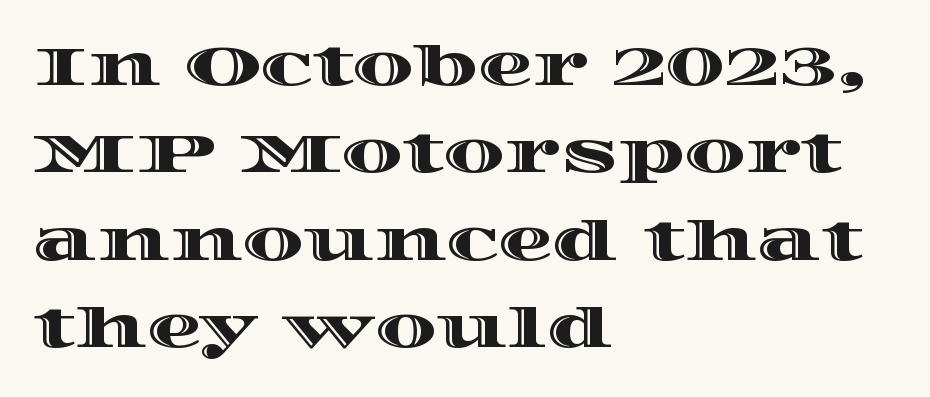
The image shows 55 px wide type, upright; set left-aligned, normal line spacing (1.59x), normal letter spacing, not underlined; a large x-height.
